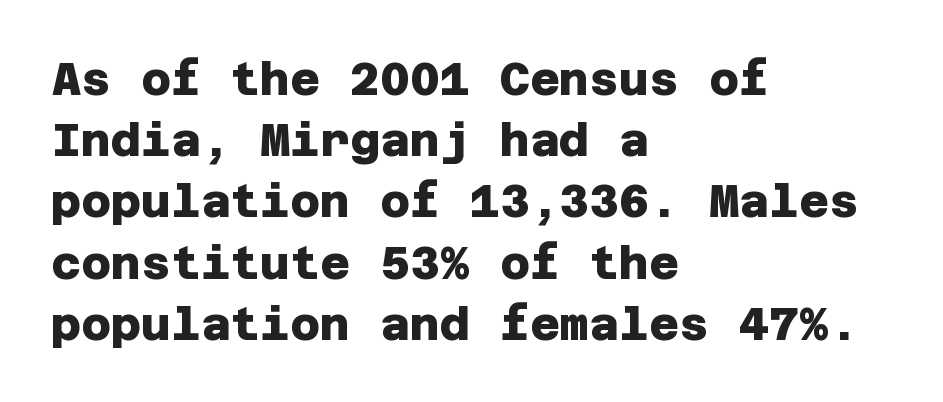
The image shows 46 px heavy sans-serif type; set left-aligned, normal line spacing (1.33x), normal letter spacing, not underlined; low stroke contrast and a large x-height.
